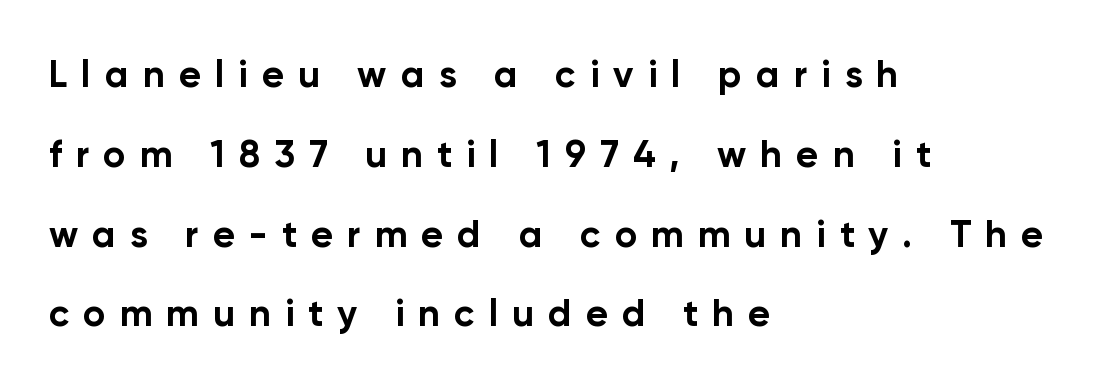
The image shows 38 px bold sans-serif type, upright; set left-aligned, loose line spacing (2.1x), unusually wide letter spacing (+0.37 em), not underlined; low stroke contrast and a medium x-height.
